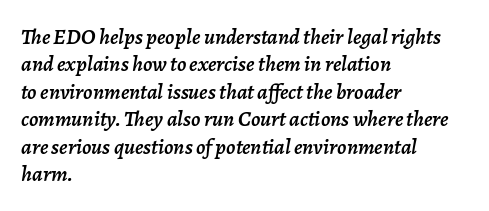
The image shows 22 px text type, italic (leaning right); set left-aligned, normal line spacing (1.25x), normal letter spacing, not underlined.
